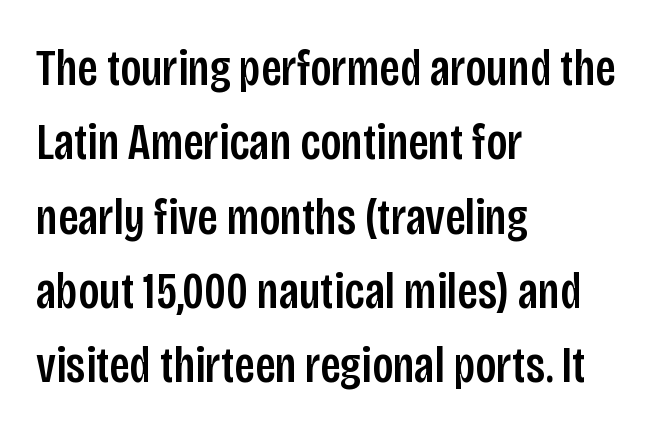
Q: Is the text italic (slanted)? A: No, it is upright.
Q: Is the typeface a serif or a sans-serif typeface? A: Sans-serif.
Q: Is the text underlined? A: No.
Q: How is the paragraph aligned? A: Left-aligned.
Q: Is the spacing between letters normal or unusually wide? A: Normal.
Q: Is the spacing between lines tight, normal or loose? A: Normal.
Q: Width (condensed, normal, or wide)? A: Condensed.
Q: Stroke contrast? A: Low.
Q: x-height? A: Large.
Q: Monospaced? A: No.
